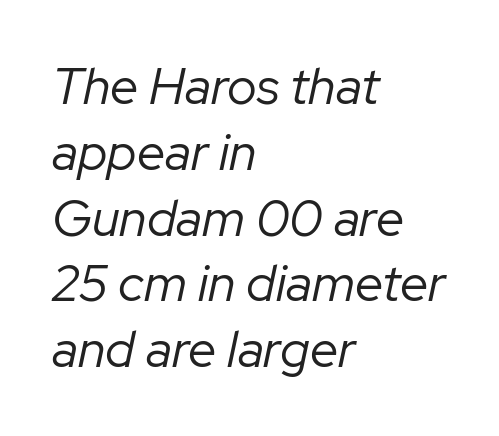
Q: Is the text bold? A: No.
Q: Is the text italic (slanted)? A: Yes, it leans right by about 12 degrees.
Q: Is the text underlined? A: No.
Q: How is the paragraph aligned? A: Left-aligned.
Q: Is the spacing between letters normal or unusually wide? A: Normal.
Q: Is the spacing between lines tight, normal or loose? A: Normal.
Q: Width (condensed, normal, or wide)? A: Normal.
Q: Stroke contrast? A: Low.
Q: x-height? A: Medium.
Q: Monospaced? A: No.
